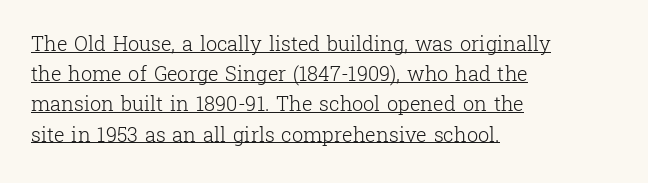
The image shows 20 px text type, upright; set left-aligned, normal line spacing (1.51x), normal letter spacing, underlined.
